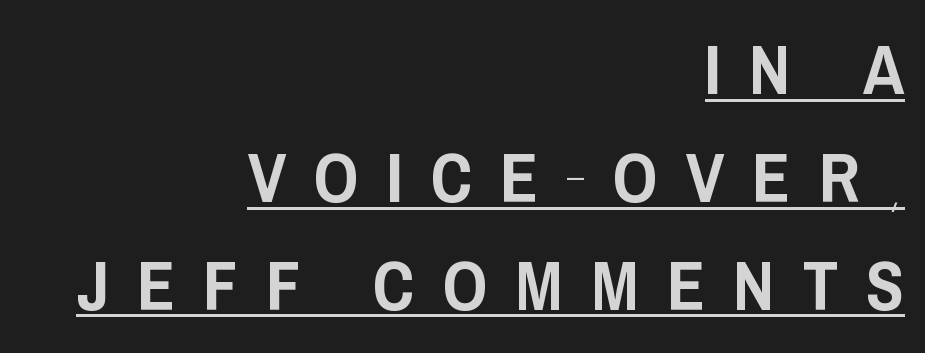
The image shows 70 px condensed sans-serif type, upright; set right-aligned, normal line spacing (1.54x), unusually wide letter spacing (+0.4 em), underlined; low stroke contrast and a large x-height.
